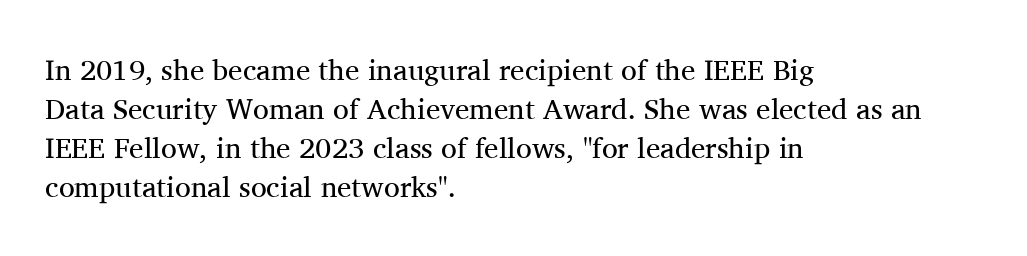
{"serif": "yes", "italic": "no", "bold": "no", "weight": "regular", "width": "normal", "stroke_contrast": "medium", "x_height": "medium", "monospaced": "no", "underline": "no", "align": "left", "line_spacing": "normal", "line_spacing_ratio": 1.35, "letter_spacing": "normal", "letter_spacing_em": 0.0, "glyph_px": 29}
